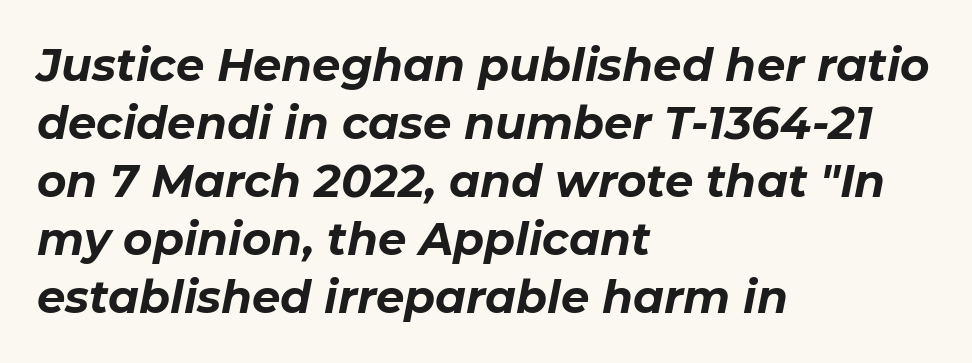
These lines are rendered in a variable-pitch font. The font's italic variant was chosen for this text. Layout note: lines flush left. Characters follow at the spacing the type designer built in. Strong, thick strokes mark this as bold type. Any mark beneath the type? The region is blank.
